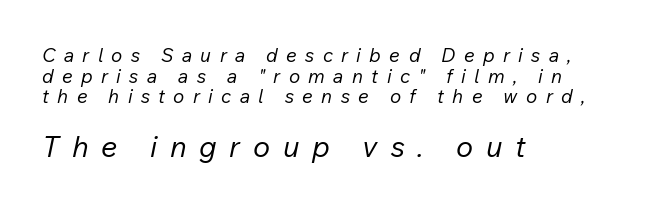
Underline: absent. These lines were composed using italics. The passage shown is not bold in any degree. These lines are rendered in a variable-pitch font.
